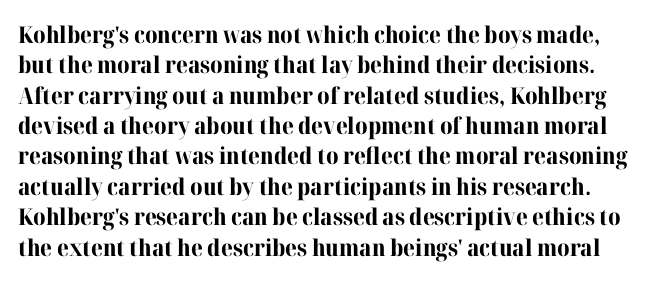
No extra tracking has been applied to these lines. These lines sit exactly where default settings would place them. In terms of weight, the rendering is a true, heavy bold. Decoration check: the copy has no underline. Posture: upright roman.
